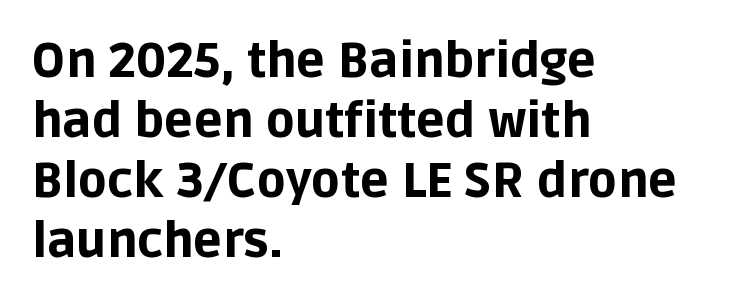
{"serif": "no", "italic": "no", "bold": "yes", "weight": "bold", "width": "normal", "stroke_contrast": "low", "x_height": "large", "monospaced": "no", "underline": "no", "align": "left", "line_spacing": "normal", "line_spacing_ratio": 1.25, "letter_spacing": "normal", "letter_spacing_em": 0.0, "glyph_px": 48}
